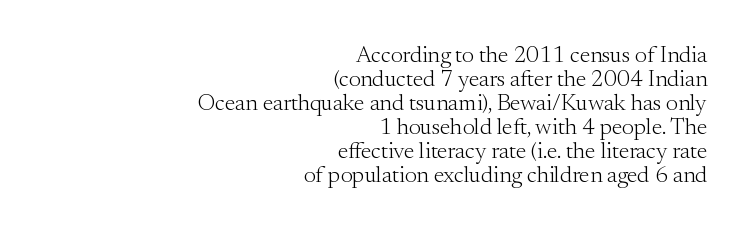
Q: Is the text bold? A: No.
Q: Is the text italic (slanted)? A: No, it is upright.
Q: Is the text underlined? A: No.
Q: How is the paragraph aligned? A: Right-aligned.
Q: Is the spacing between letters normal or unusually wide? A: Normal.
Q: Is the spacing between lines tight, normal or loose? A: Tight.
